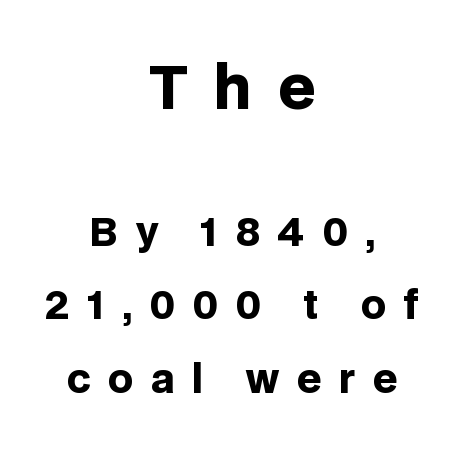
The letters are spread apart with noticeably loose tracking. The space beneath each line is pristine and unruled. The passage shown is typeset with a sans-serif family. Does the lettering tilt? It doesn't — this is upright. This sample has the flowing, uneven cadence of proportional lettering. The emphasis by scale lands on block number one, above.
